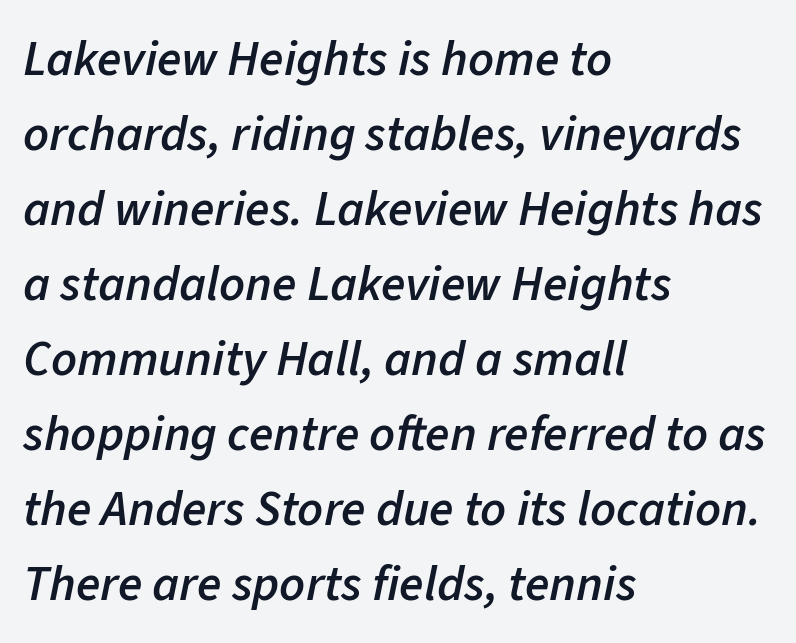
The image shows 50 px semibold type, italic (leaning right); set left-aligned, normal line spacing (1.5x), normal letter spacing, not underlined; low stroke contrast and a medium x-height.
